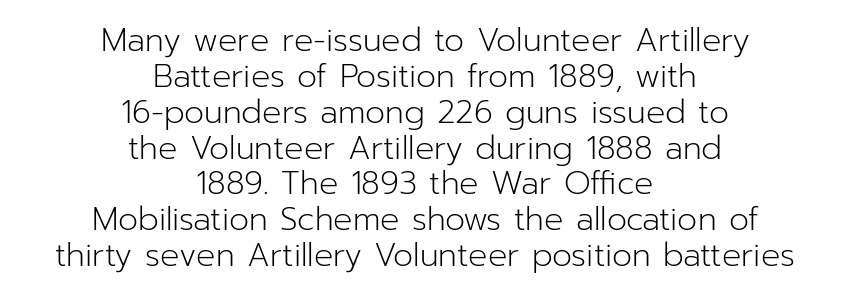
Q: Is the text bold? A: No.
Q: Is the text italic (slanted)? A: No, it is upright.
Q: Is the typeface a serif or a sans-serif typeface? A: Sans-serif.
Q: Is the text underlined? A: No.
Q: How is the paragraph aligned? A: Centered.
Q: Is the spacing between letters normal or unusually wide? A: Normal.
Q: Is the spacing between lines tight, normal or loose? A: Tight.
Q: Width (condensed, normal, or wide)? A: Normal.
Q: Stroke contrast? A: Low.
Q: x-height? A: Medium.
Q: Monospaced? A: No.
